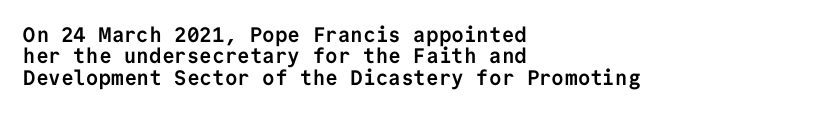
Q: Is the text bold? A: Yes.
Q: Is the text italic (slanted)? A: No, it is upright.
Q: Is the text underlined? A: No.
Q: How is the paragraph aligned? A: Left-aligned.
Q: Is the spacing between letters normal or unusually wide? A: Normal.
Q: Is the spacing between lines tight, normal or loose? A: Tight.
